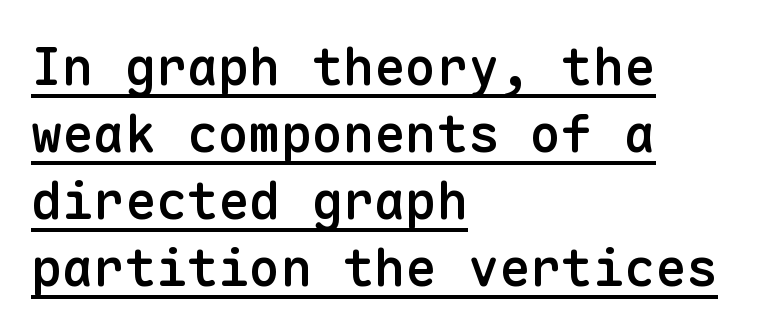
The sample's only ornament is a line tracing under the words. Note: no serifs on the glyphs. This is moderately heavy type, rendered in semibold. Every character here occupies the same horizontal width, giving the sample a typewriter-like rhythm. This sample uses plain, unmodified letter spacing. If you drew a line through each stem, it would be perfectly vertical.
